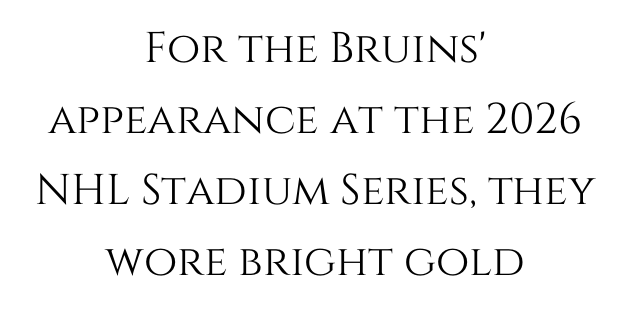
{"italic": "no", "width": "normal", "stroke_contrast": "medium", "x_height": "large", "monospaced": "no", "underline": "no", "align": "center", "line_spacing": "normal", "line_spacing_ratio": 1.65, "letter_spacing": "normal", "letter_spacing_em": 0.0, "glyph_px": 43}
